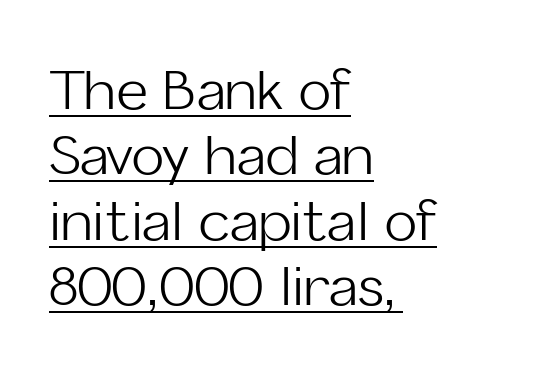
{"serif": "no", "italic": "no", "bold": "no", "weight": "light", "width": "normal", "stroke_contrast": "low", "x_height": "medium", "monospaced": "no", "underline": "yes", "align": "left", "line_spacing_ratio": 1.21, "letter_spacing": "normal", "letter_spacing_em": 0.0, "glyph_px": 54}
